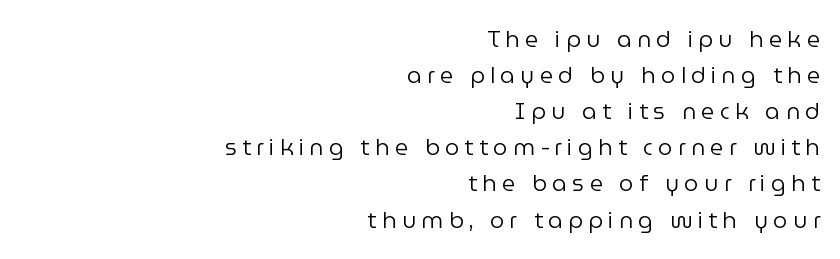
No extra ink here — the face is not bold. Each row of text sits above clean, open space. These lines were composed using upright roman letters. All the whitespace from short lines collects on the left. This sample keeps an unexceptional amount of space between lines.
